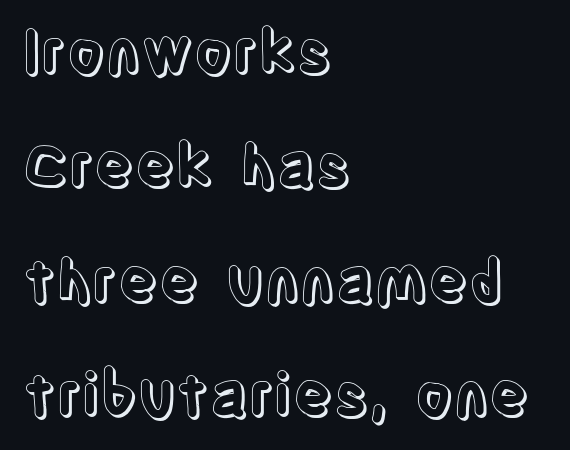
The rendering keeps characters at their native spacing. Caption: multi-line text, flush left, ragged right. Does the lettering tilt? It doesn't — this is upright. Here the designer chose a conventional face with non-uniform glyph widths.
